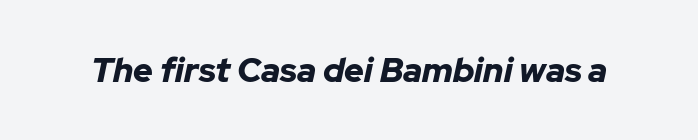
{"italic": "yes", "lean": "right", "slant_degrees": 12, "bold": "yes", "weight": "bold", "width": "normal", "stroke_contrast": "low", "x_height": "medium", "monospaced": "no", "underline": "no", "letter_spacing": "normal", "letter_spacing_em": 0.0, "glyph_px": 34}
